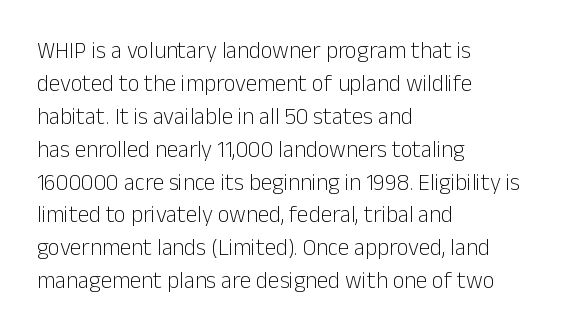
The image shows 23 px text type, upright; set left-aligned, normal line spacing (1.43x), normal letter spacing, not underlined.
